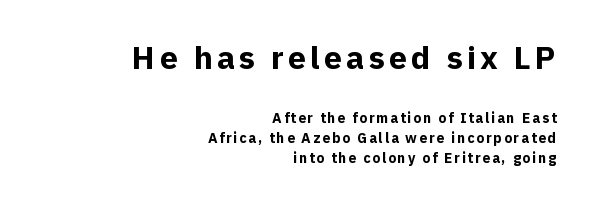
{"serif": "no", "italic": "no", "bold": "yes", "weight": "bold", "width": "normal", "x_height": "medium", "monospaced": "no", "underline": "no", "align": "right", "line_spacing": "normal", "line_spacing_ratio": 1.44, "larger_block": "first", "size_ratio": 2.29, "glyph_px": 32}
